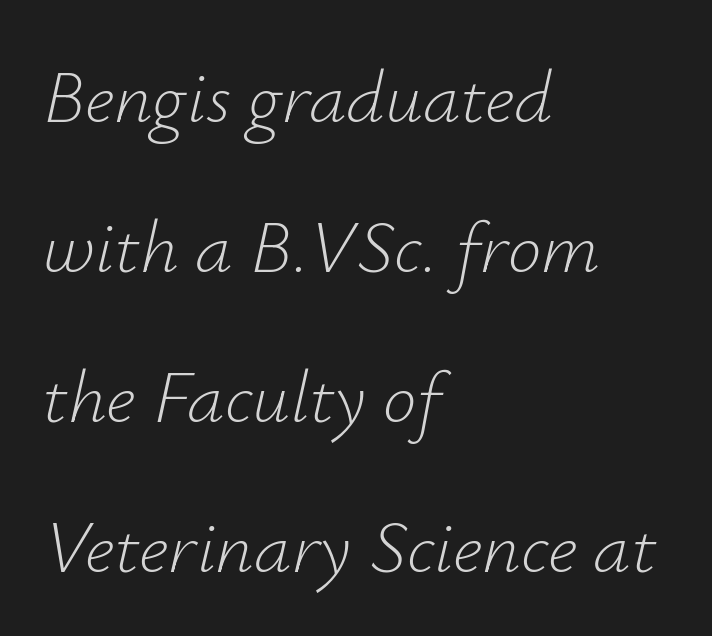
The image shows 75 px light type, italic (leaning right); set left-aligned, loose line spacing (2.0x), normal letter spacing, not underlined; low stroke contrast and a small x-height.
